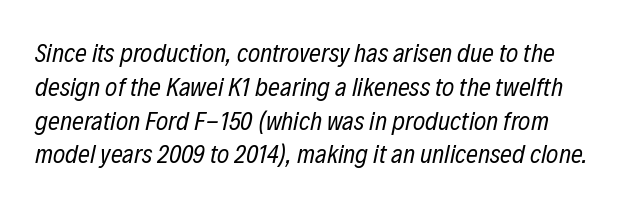
{"italic": "yes", "lean": "right", "slant_degrees": 12, "bold": "no", "underline": "no", "line_spacing": "normal", "line_spacing_ratio": 1.3, "letter_spacing": "normal", "letter_spacing_em": 0.0, "glyph_px": 26}
